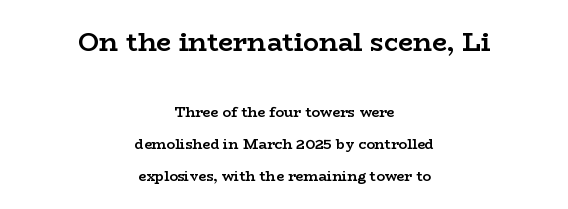
The image shows 26 px bold type, upright; set centered, loose line spacing (2.29x), normal letter spacing, not underlined; the first (top) block is 1.86x larger.
